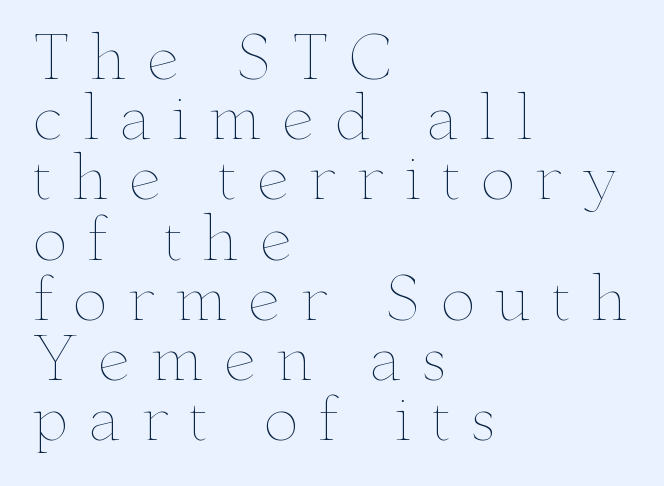
The image shows 59 px thin, wide type, upright; set left-aligned, tight line spacing (1.02x), unusually wide letter spacing (+0.33 em), not underlined; low stroke contrast and a small x-height.
